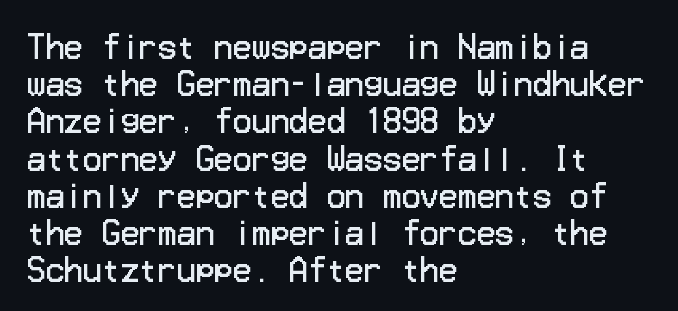
The image shows 31 px regular-weight sans-serif type, upright; set left-aligned, line spacing 1.2x, normal letter spacing, not underlined; low stroke contrast and a medium x-height.
